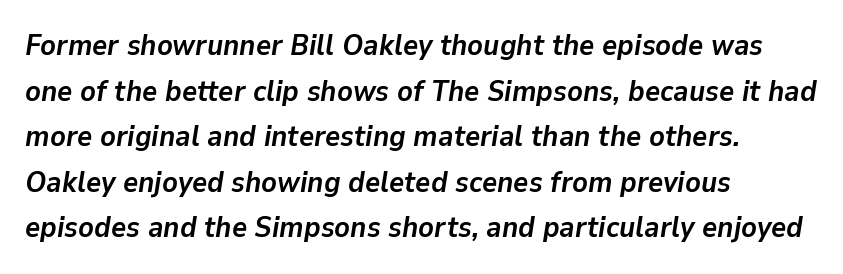
Glance below the letters and you will spot only blank space. Horizontal bands of white between lines are of average thickness. Line beginnings align vertically; line endings do not. Nobody touched the tracking dial on this one. Emphasis by weight is at full strength: bold.
